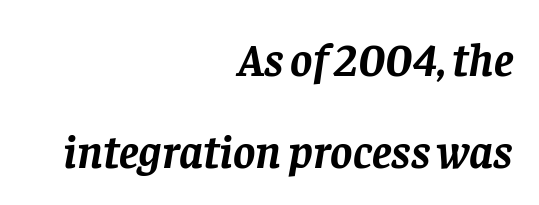
{"serif": "yes", "italic": "yes", "lean": "right", "slant_degrees": 8, "bold": "yes", "weight": "semibold", "width": "normal", "stroke_contrast": "low", "x_height": "large", "monospaced": "no", "underline": "no", "align": "right", "line_spacing": "loose", "line_spacing_ratio": 1.95, "letter_spacing": "normal", "letter_spacing_em": 0.0, "glyph_px": 47}
